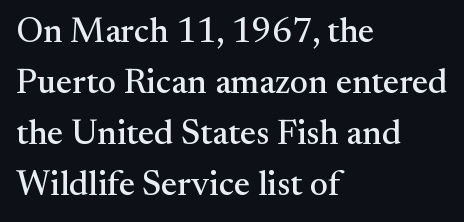
{"serif": "yes", "italic": "no", "width": "normal", "stroke_contrast": "medium", "x_height": "small", "monospaced": "no", "underline": "no", "align": "left", "line_spacing": "normal", "line_spacing_ratio": 1.46, "letter_spacing": "normal", "letter_spacing_em": 0.0, "glyph_px": 35}
